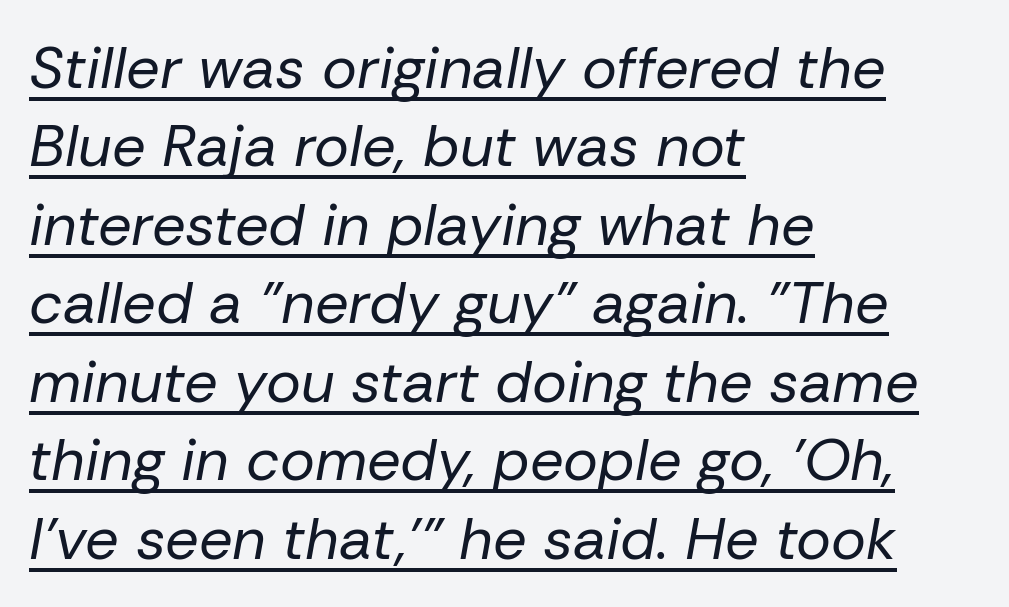
Q: Is the text bold? A: No.
Q: Is the text italic (slanted)? A: Yes, it leans right by about 10 degrees.
Q: Is the text underlined? A: Yes.
Q: How is the paragraph aligned? A: Left-aligned.
Q: Is the spacing between letters normal or unusually wide? A: Normal.
Q: Is the spacing between lines tight, normal or loose? A: Normal.
Q: Width (condensed, normal, or wide)? A: Normal.
Q: Stroke contrast? A: Low.
Q: x-height? A: Medium.
Q: Monospaced? A: No.
